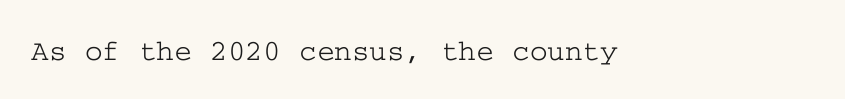
The image shows 30 px wide serif type, upright; set left-aligned, normal letter spacing, not underlined; low stroke contrast and a medium x-height.
